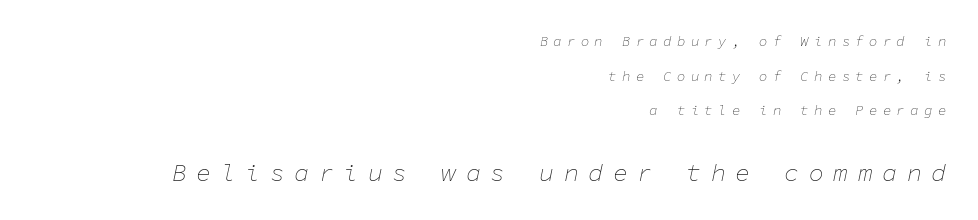
The lettering tilts uniformly, giving the passage an italic look. Underlining? Definitely not there. Here the glyphs are tracked loosely, breaking word shapes into spaced letters. The lines in this sample share a right terminus and differ only in where they begin. Vertical spacing — loose. Stems here are at most as thick as an everyday book face.
